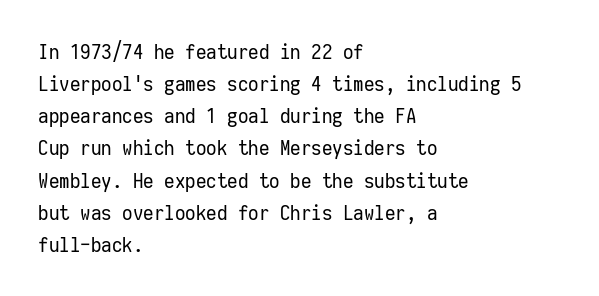
{"italic": "no", "bold": "no", "underline": "no", "align": "left", "line_spacing": "normal", "line_spacing_ratio": 1.53, "letter_spacing": "normal", "letter_spacing_em": 0.0, "glyph_px": 21}
